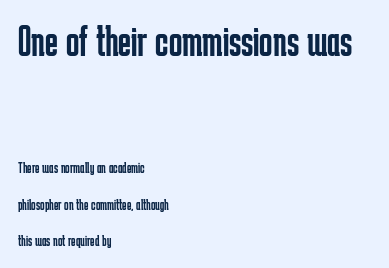
What kind of face is this? One without serifs — a sans. Bare-footed words on every line. Of the two passages, the one on top uses the larger point size. Heaviness? Minimal to ordinary, like unemphasized prose. If you drew a line through each stem, it would be perfectly vertical.
